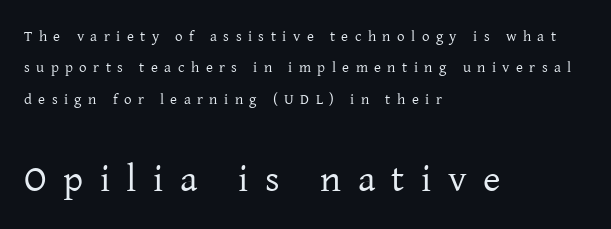
Q: Is the text bold? A: No.
Q: Is the text italic (slanted)? A: No, it is upright.
Q: Is the typeface a serif or a sans-serif typeface? A: Serif.
Q: Is the text underlined? A: No.
Q: How is the paragraph aligned? A: Left-aligned.
Q: Is the spacing between letters normal or unusually wide? A: Unusually wide.
Q: Is the spacing between lines tight, normal or loose? A: Loose.
Q: Which block of text is set in a larger size, the first (top) or the second (bottom)? A: The second (bottom) one.
Q: Width (condensed, normal, or wide)? A: Normal.
Q: Stroke contrast? A: Low.
Q: x-height? A: Medium.
Q: Monospaced? A: No.
